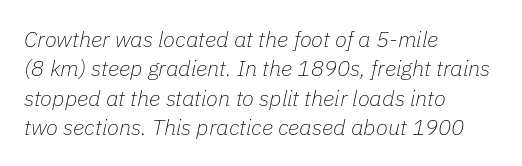
This sample is left-justified, so line endings fall wherever the words run out. This sample uses plain, unmodified letter spacing. These lines were composed using italics. Heaviness? Minimal to ordinary, like unemphasized prose. Each row of text sits above clean, open space.
